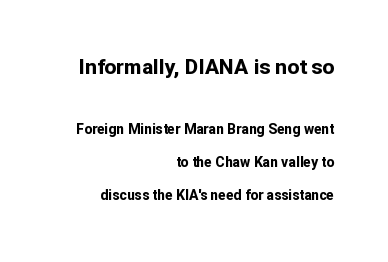
{"italic": "no", "bold": "yes", "underline": "no", "align": "right", "line_spacing": "loose", "line_spacing_ratio": 2.36, "letter_spacing": "normal", "letter_spacing_em": 0.0, "larger_block": "first", "size_ratio": 1.5, "glyph_px": 21}
